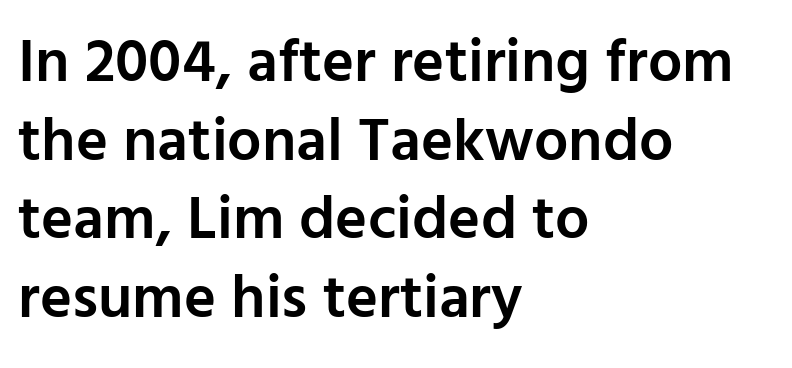
Q: Is the text bold? A: Semi-bold.
Q: Is the text italic (slanted)? A: No, it is upright.
Q: Is the typeface a serif or a sans-serif typeface? A: Sans-serif.
Q: Is the text underlined? A: No.
Q: How is the paragraph aligned? A: Left-aligned.
Q: Is the spacing between letters normal or unusually wide? A: Normal.
Q: Is the spacing between lines tight, normal or loose? A: Normal.
Q: Width (condensed, normal, or wide)? A: Normal.
Q: Stroke contrast? A: Low.
Q: x-height? A: Medium.
Q: Monospaced? A: No.
